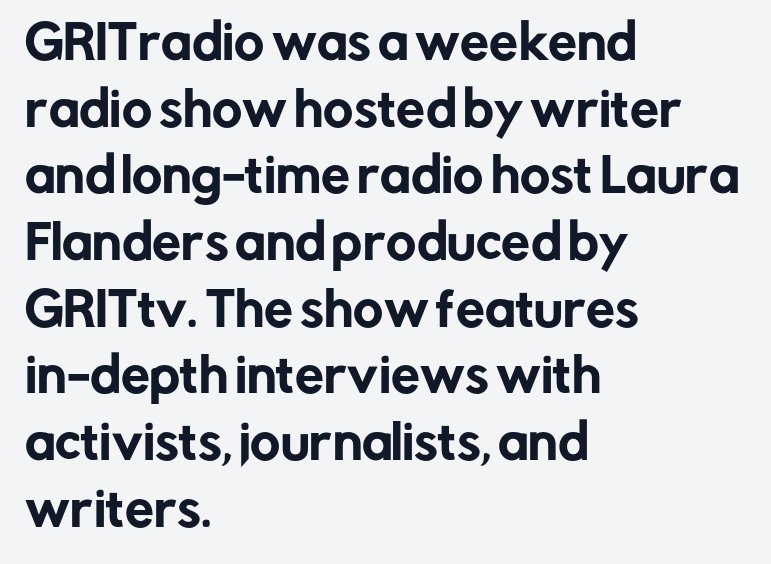
The image shows 46 px sans-serif type, upright; set left-aligned, normal line spacing (1.45x), normal letter spacing, not underlined; low stroke contrast and a medium x-height.
